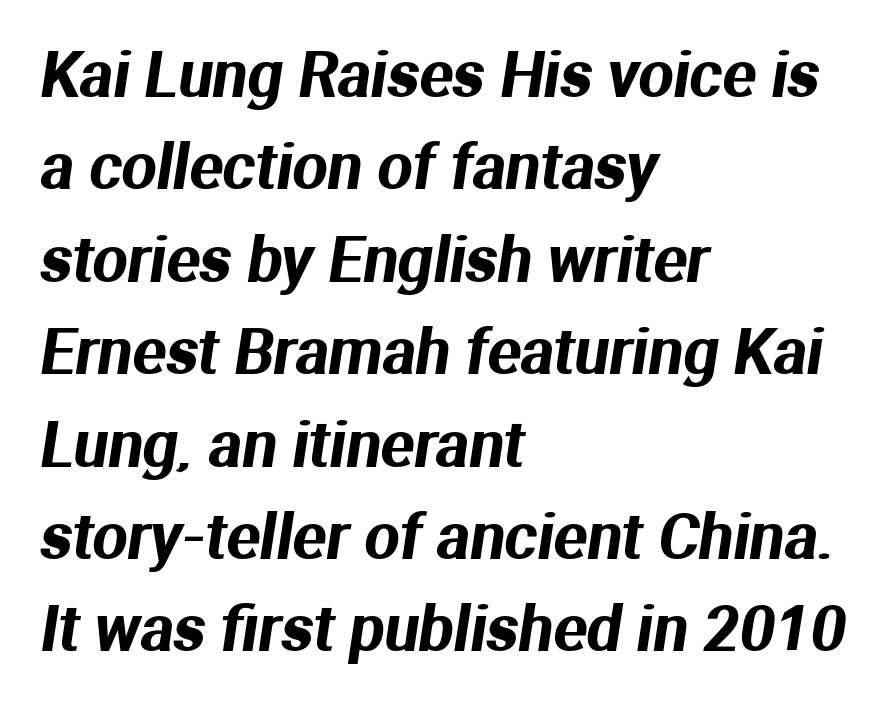
The image shows 62 px sans-serif type; set left-aligned, normal line spacing (1.49x), normal letter spacing, not underlined; medium stroke contrast and a medium x-height.
